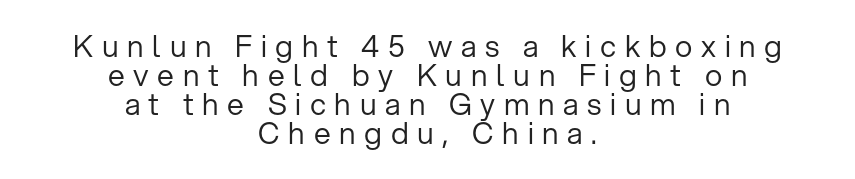
Q: Is the text bold? A: No.
Q: Is the text italic (slanted)? A: No, it is upright.
Q: Is the typeface a serif or a sans-serif typeface? A: Sans-serif.
Q: Is the text underlined? A: No.
Q: How is the paragraph aligned? A: Centered.
Q: Is the spacing between letters normal or unusually wide? A: Unusually wide.
Q: Is the spacing between lines tight, normal or loose? A: Tight.
Q: Width (condensed, normal, or wide)? A: Normal.
Q: Stroke contrast? A: Low.
Q: x-height? A: Medium.
Q: Monospaced? A: No.
